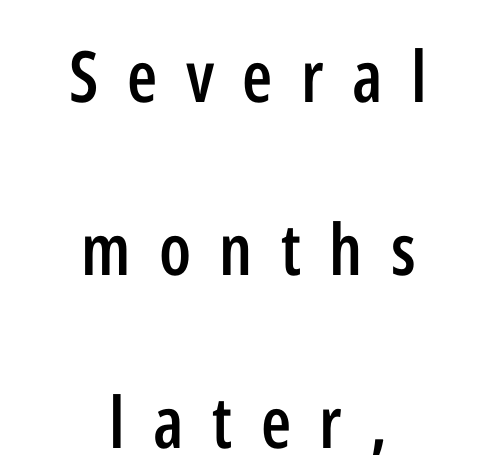
Q: Is the text bold? A: Semi-bold.
Q: Is the text italic (slanted)? A: No, it is upright.
Q: Is the typeface a serif or a sans-serif typeface? A: Sans-serif.
Q: Is the text underlined? A: No.
Q: How is the paragraph aligned? A: Centered.
Q: Is the spacing between letters normal or unusually wide? A: Unusually wide.
Q: Is the spacing between lines tight, normal or loose? A: Loose.
Q: Width (condensed, normal, or wide)? A: Condensed.
Q: Stroke contrast? A: Low.
Q: x-height? A: Medium.
Q: Monospaced? A: No.
